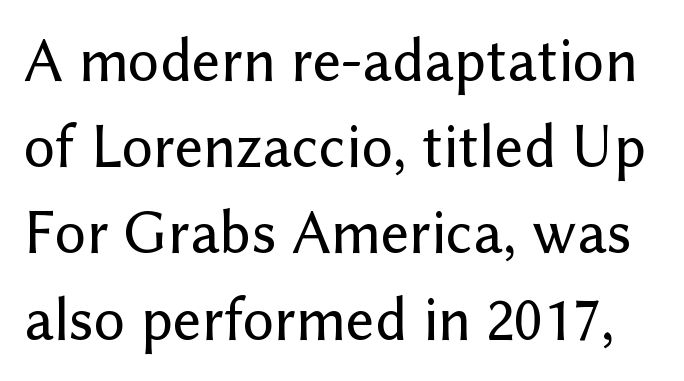
Q: Is the text italic (slanted)? A: No, it is upright.
Q: Is the typeface a serif or a sans-serif typeface? A: Sans-serif.
Q: Is the text underlined? A: No.
Q: Is the spacing between letters normal or unusually wide? A: Normal.
Q: Is the spacing between lines tight, normal or loose? A: Normal.
Q: Width (condensed, normal, or wide)? A: Normal.
Q: Stroke contrast? A: Low.
Q: x-height? A: Medium.
Q: Monospaced? A: No.
